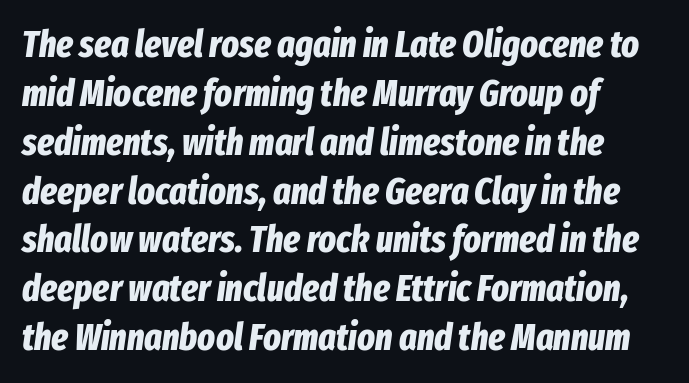
Designer's note — italics engaged. How are the letters spaced? Ordinarily, with no added tracking. This block has exactly the height ordinary leading produces. One-word summary of the alignment: left.
